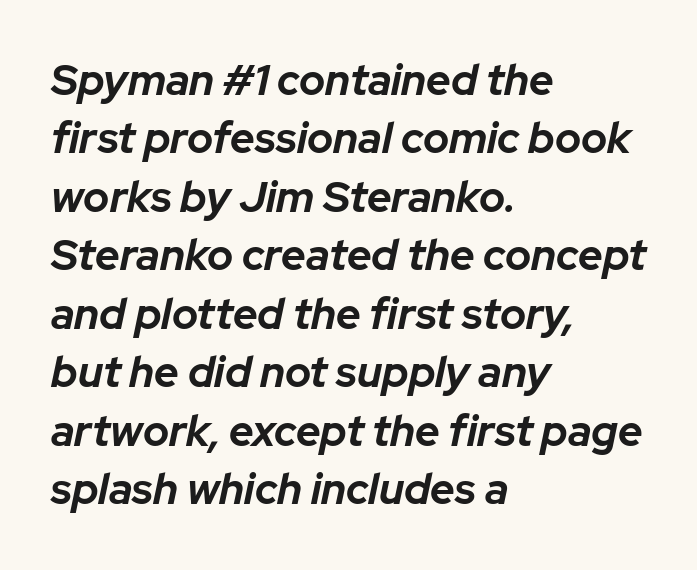
Here the designer chose a conventional face with non-uniform glyph widths. Between one letter and the next there's only the usual sliver of space. When letters slant like this, we call the style italic. This rendering uses left alignment, leaving the right contour irregular. The area under the type is left untouched. Heavy-handed strokes throughout: this text is bold.
